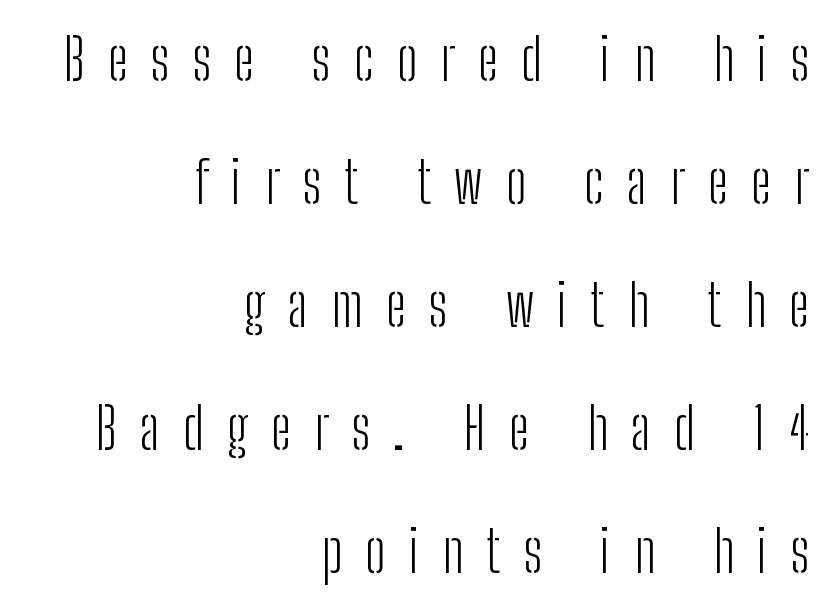
The image shows 58 px light, condensed sans-serif type, upright; set right-aligned, loose line spacing (2.12x), unusually wide letter spacing (+0.4 em), not underlined; low stroke contrast and a medium x-height.
